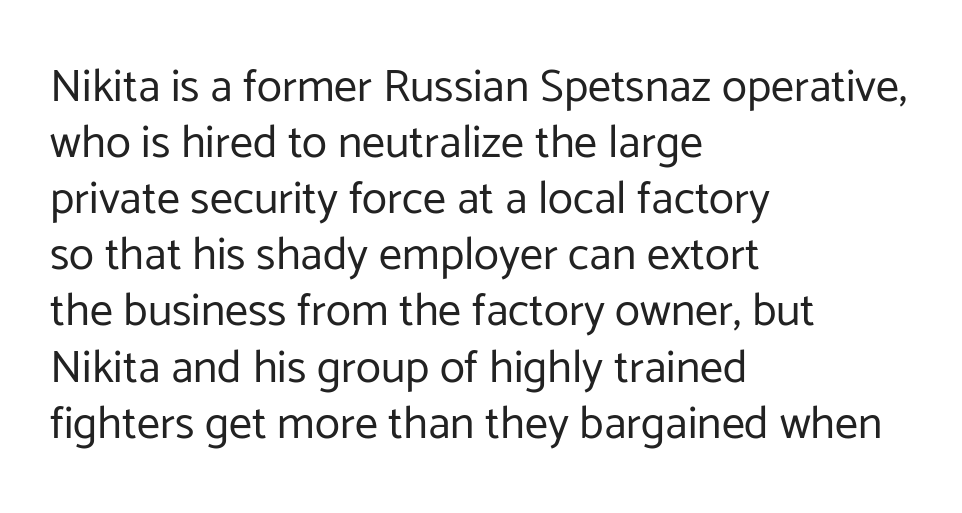
Q: Is the text bold? A: No.
Q: Is the text italic (slanted)? A: No, it is upright.
Q: Is the typeface a serif or a sans-serif typeface? A: Sans-serif.
Q: Is the text underlined? A: No.
Q: How is the paragraph aligned? A: Left-aligned.
Q: Is the spacing between letters normal or unusually wide? A: Normal.
Q: Width (condensed, normal, or wide)? A: Normal.
Q: Stroke contrast? A: Low.
Q: x-height? A: Medium.
Q: Monospaced? A: No.
